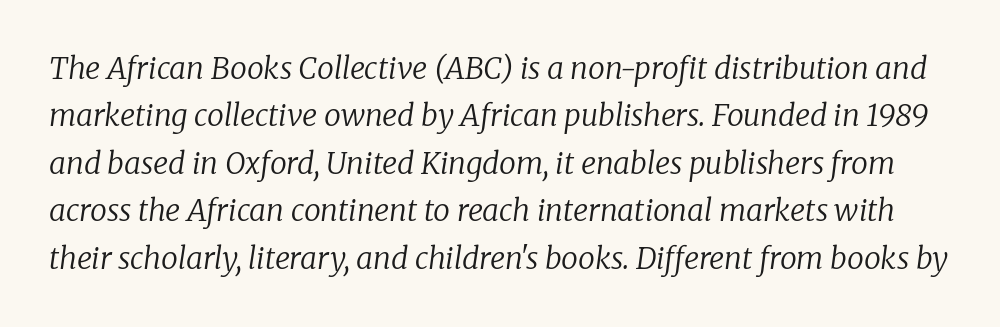
Small tapered or slab feet sit at the stroke ends, so this counts as serif. Honestly, the letter spacing is just normal — you wouldn't notice it. The vertical gap from one line to the next is medium. Italic? Definitely — the glyphs are oblique. The face looks like a standard text weight, possibly lighter. The area under the type is left untouched.
